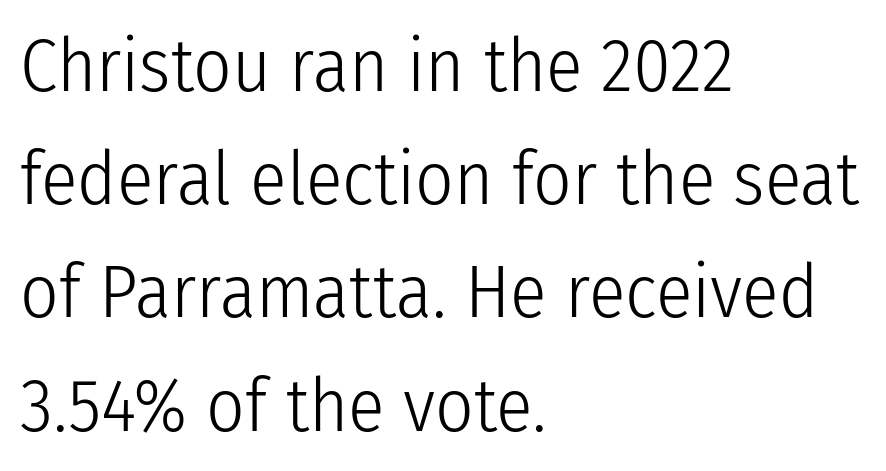
Q: Is the text bold? A: No.
Q: Is the text italic (slanted)? A: No, it is upright.
Q: Is the typeface a serif or a sans-serif typeface? A: Sans-serif.
Q: Is the text underlined? A: No.
Q: How is the paragraph aligned? A: Left-aligned.
Q: Is the spacing between letters normal or unusually wide? A: Normal.
Q: Is the spacing between lines tight, normal or loose? A: Normal.
Q: Width (condensed, normal, or wide)? A: Condensed.
Q: Stroke contrast? A: Low.
Q: x-height? A: Medium.
Q: Monospaced? A: No.
